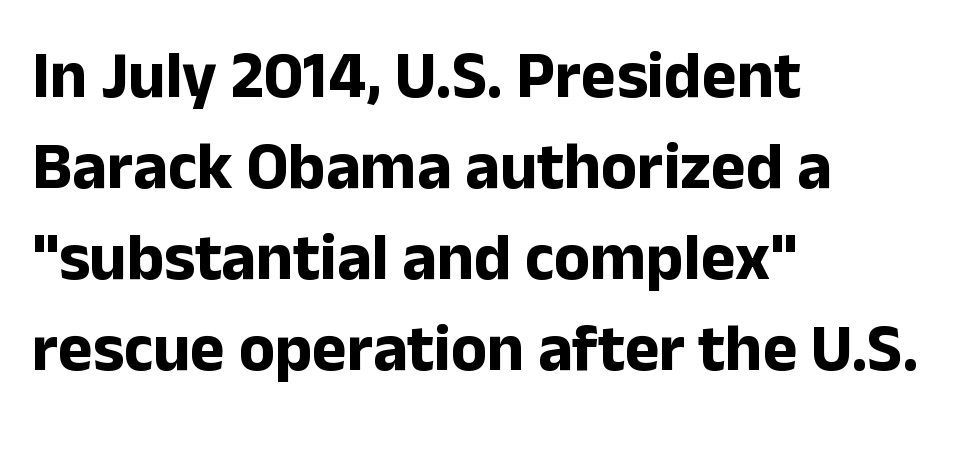
Clear beneath every line of the passage. Does the type have serifs? No, each stem ends abruptly. Does the leading feel generous? No, just average. The face used here is proportionally spaced, like ordinary book or web type. Ascenders rise straight up at ninety degrees. The setting favours the left margin, as ordinary paragraphs usually do.
